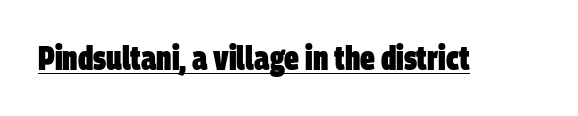
{"serif": "no", "bold": "yes", "weight": "heavy", "width": "condensed", "stroke_contrast": "low", "x_height": "large", "monospaced": "no", "underline": "yes", "letter_spacing": "normal", "letter_spacing_em": 0.0, "glyph_px": 33}
